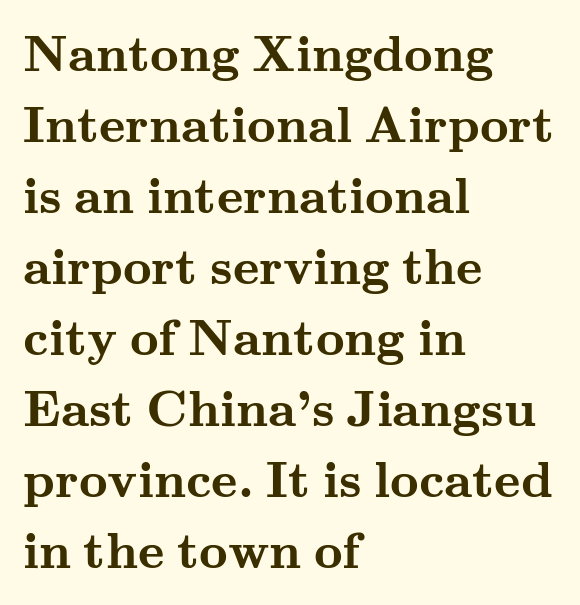
Varying glyph widths throughout — classic text-font behaviour. Bare-footed words on every line. The typeface chosen for these lines features serifs. Vertical strokes here are truly vertical.
